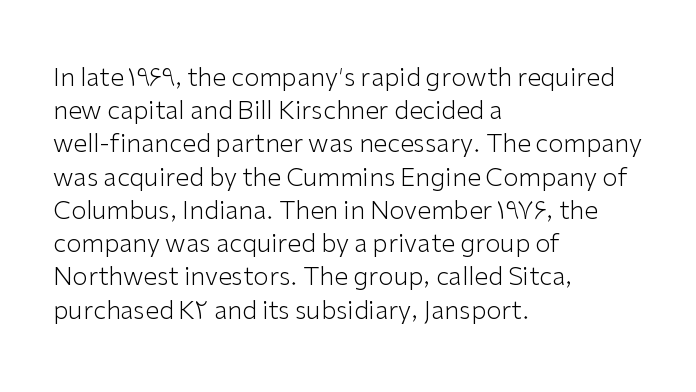
The image shows 25 px text type, upright; set left-aligned, normal line spacing (1.33x), normal letter spacing, not underlined.
